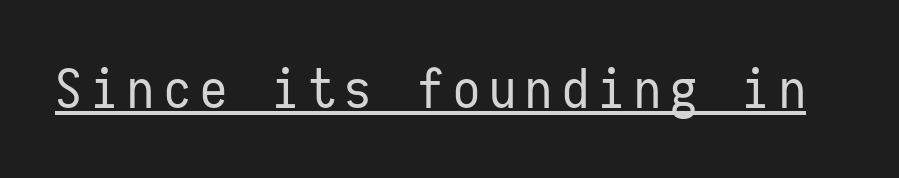
Q: Is the text bold? A: No.
Q: Is the text italic (slanted)? A: No, it is upright.
Q: Is the typeface a serif or a sans-serif typeface? A: Sans-serif.
Q: Is the text underlined? A: Yes.
Q: Width (condensed, normal, or wide)? A: Condensed.
Q: Stroke contrast? A: Low.
Q: x-height? A: Medium.
Q: Monospaced? A: Yes.
